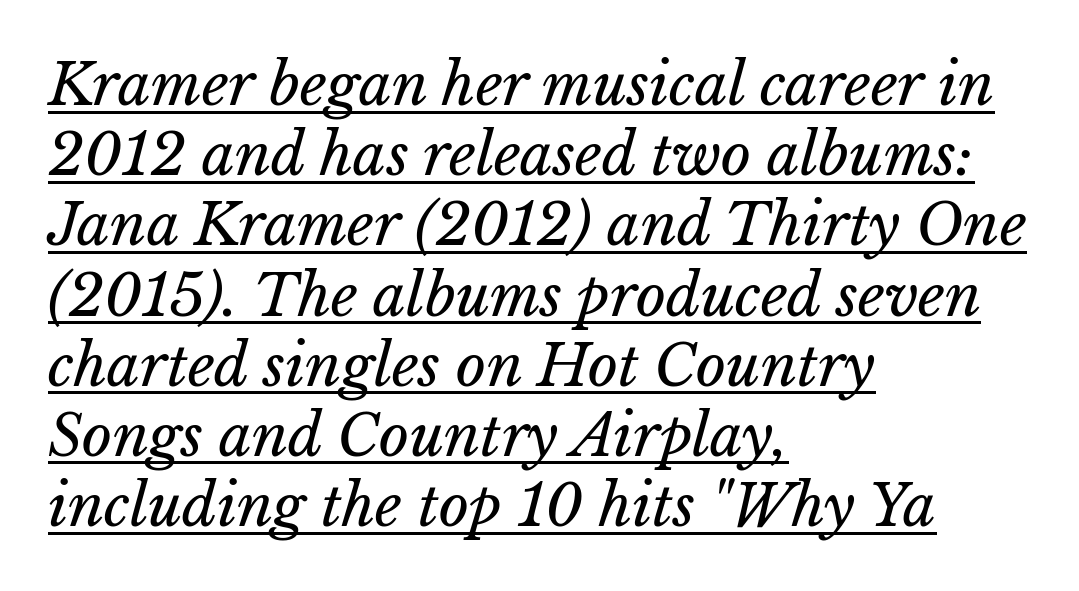
These lines keep a tight, regular rhythm from letter to letter. Where is the straight margin? On the left. No letter is thick-stroked: the sample isn't bold. Is the type slanted? Yes — the strokes lean at a clear angle. The passage shown is underscored from start to finish. The face used here is proportionally spaced, like ordinary book or web type.
